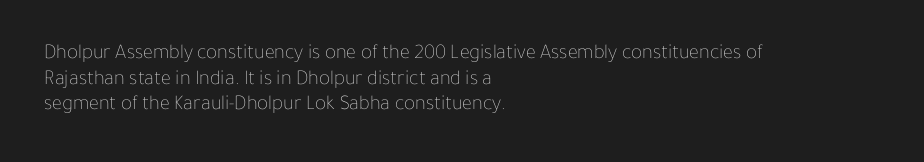
Does extra space separate the letters? No, they use regular spacing. The passage is arranged the way most books set body copy — flush left. The area under the type is left untouched. The face looks like a standard text weight, possibly lighter. Notice how the stems are strictly vertical — no italics here.
